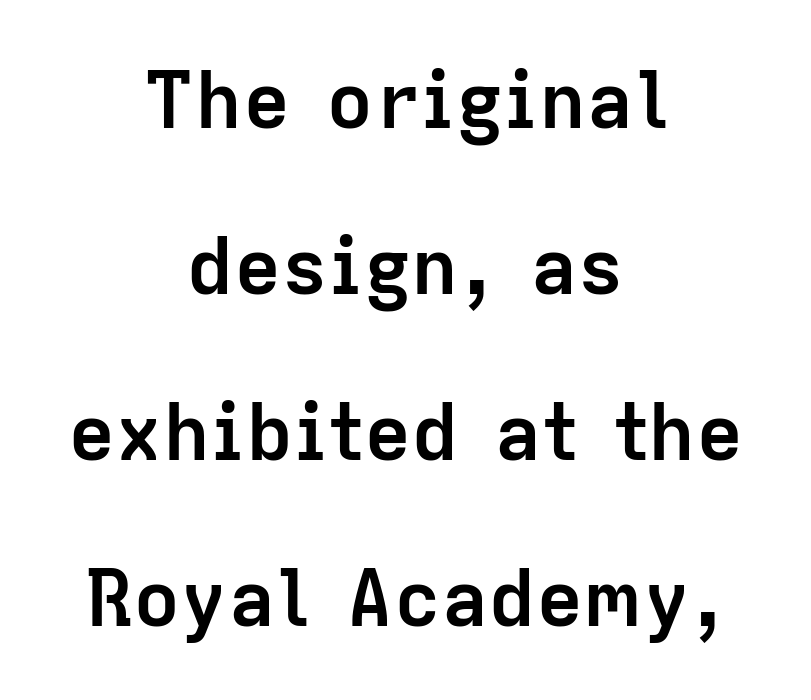
The passage shown stacks its lines with a broad gap. Is the block centered? Yes — each line is placed symmetrically about the middle. Anything drawn beneath the words? Only blank space. The font is running at its bold setting. Glyph-to-glyph distance matches everyday printed text. Proportional: the letters do not fall into vertical columns.
